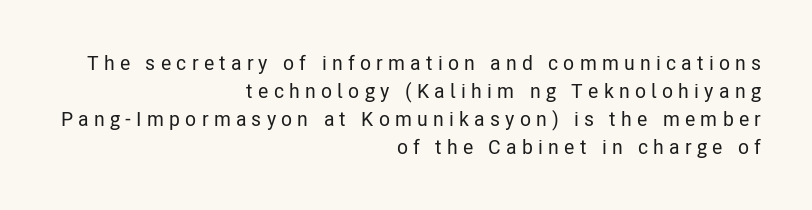
You could only call the tracking loose — the letters float apart. Students, observe: this is what conventionally led text looks like. This sample uses an upright cut, with every glyph sitting square on the baseline. This sample is right-justified, so line beginnings fall wherever the words allow. The words here are not underlined.
